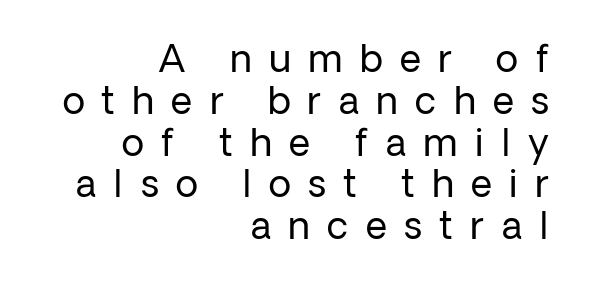
Descenders hang freely into open space. Each letter keeps its own natural width here, so spacing adapts to shape. Italic: no, the glyphs are upright roman. This sample is right-justified, so line beginnings fall wherever the words allow.
